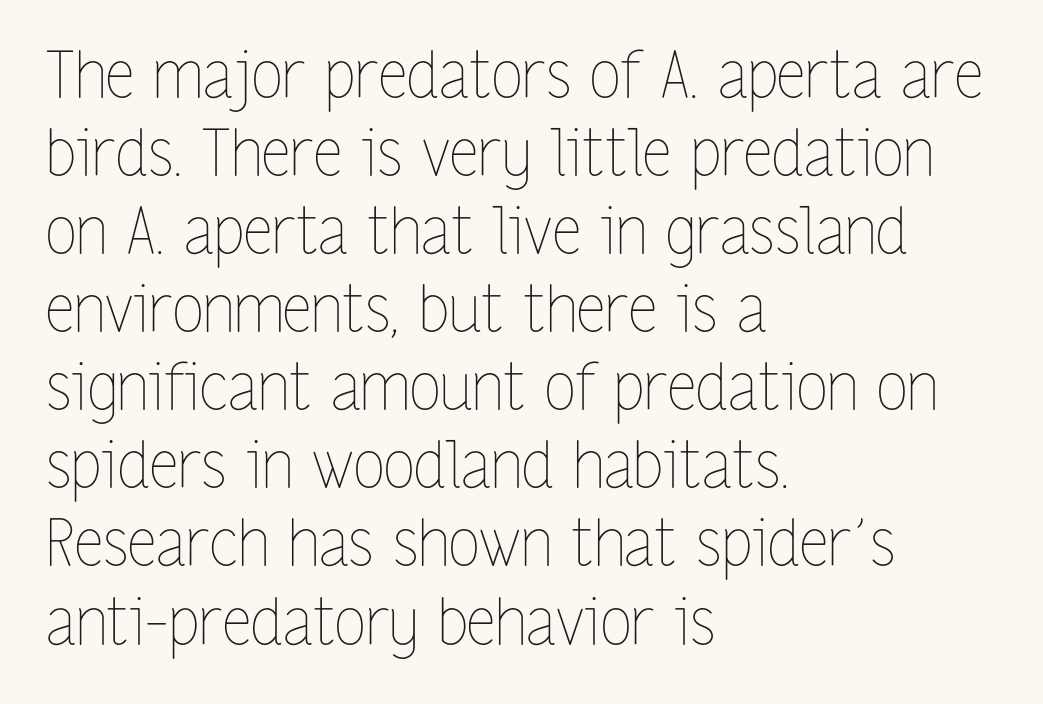
{"italic": "no", "bold": "no", "weight": "thin", "width": "condensed", "stroke_contrast": "low", "x_height": "medium", "monospaced": "no", "underline": "no", "align": "left", "line_spacing_ratio": 1.22, "letter_spacing": "normal", "letter_spacing_em": 0.0, "glyph_px": 64}
